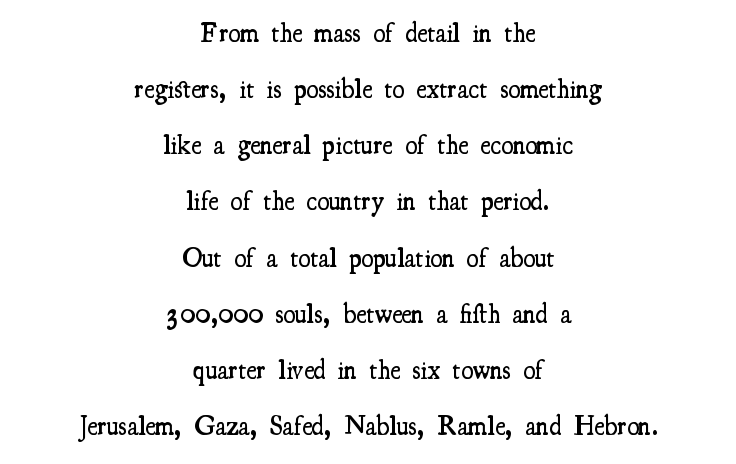
These words are printed semibold, heavier than regular yet not bold. Horizontal bands of white between lines are thick stripes. If you drew a line through each stem, it would be perfectly vertical. How are the letters spaced? Ordinarily, with no added tracking.
